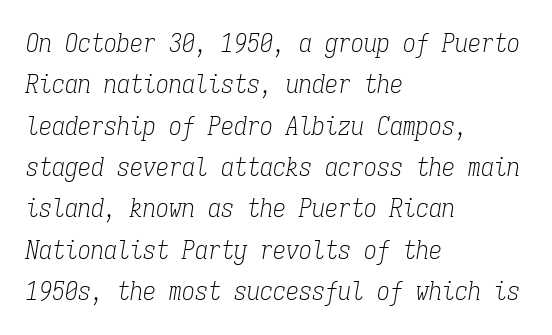
{"italic": "yes", "lean": "right", "slant_degrees": 9, "bold": "no", "underline": "no", "align": "left", "line_spacing": "normal", "line_spacing_ratio": 1.59, "letter_spacing": "normal", "letter_spacing_em": 0.0, "glyph_px": 26}
